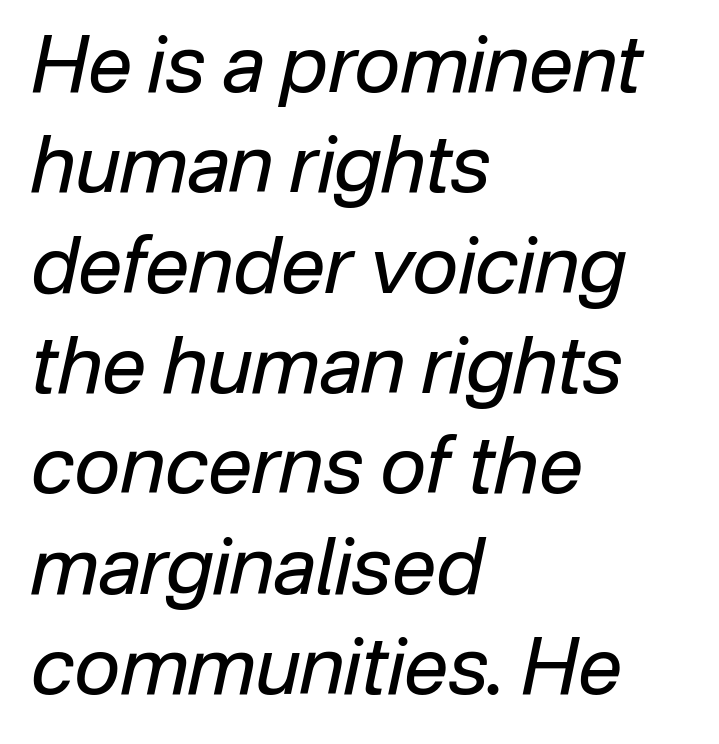
The image shows 79 px regular-weight type, italic (leaning right); set left-aligned, normal line spacing (1.27x), normal letter spacing, not underlined; low stroke contrast and a medium x-height.
